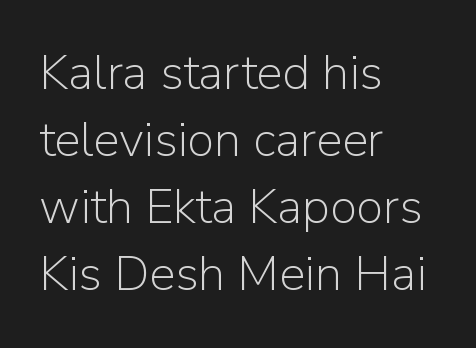
Q: Is the text bold? A: No.
Q: Is the text italic (slanted)? A: No, it is upright.
Q: Is the typeface a serif or a sans-serif typeface? A: Sans-serif.
Q: Is the text underlined? A: No.
Q: How is the paragraph aligned? A: Left-aligned.
Q: Is the spacing between letters normal or unusually wide? A: Normal.
Q: Is the spacing between lines tight, normal or loose? A: Normal.
Q: Width (condensed, normal, or wide)? A: Normal.
Q: Stroke contrast? A: Low.
Q: x-height? A: Medium.
Q: Monospaced? A: No.
